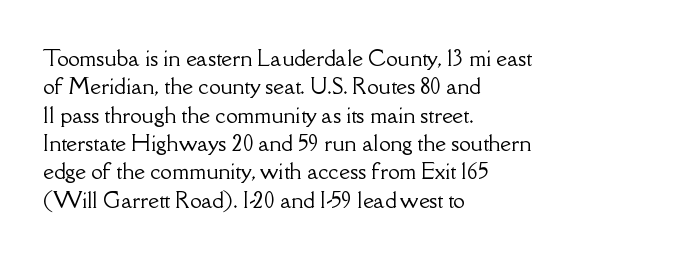
Posture: upright roman. The foot of each line stays bare and open. The passage shown stacks its lines at a standard gap. Alignment: flush left. The horizontal fit of the characters is conventional and even.
